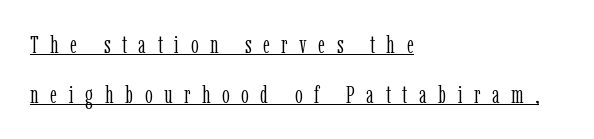
The image shows 24 px text type, upright; set left-aligned, loose line spacing (2.08x), unusually wide letter spacing (+0.48 em), underlined.
